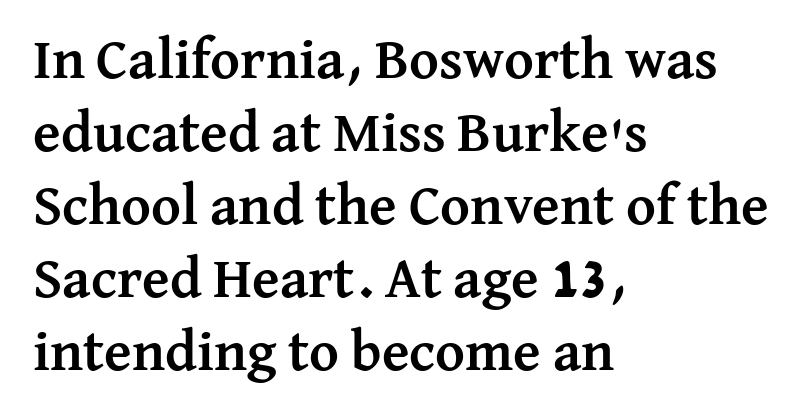
The image shows 57 px semibold serif type, upright; set left-aligned, normal line spacing (1.28x), normal letter spacing, not underlined; medium stroke contrast and a medium x-height.
